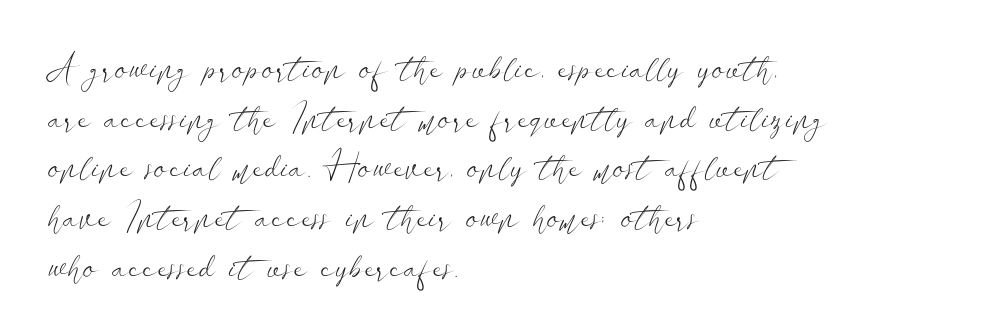
The face used here is proportionally spaced, like ordinary book or web type. A quiet, ordinary-to-light weight characterises the typeface. Words float on clear page, feet unadorned. This rendering uses left alignment, leaving the right contour irregular.
